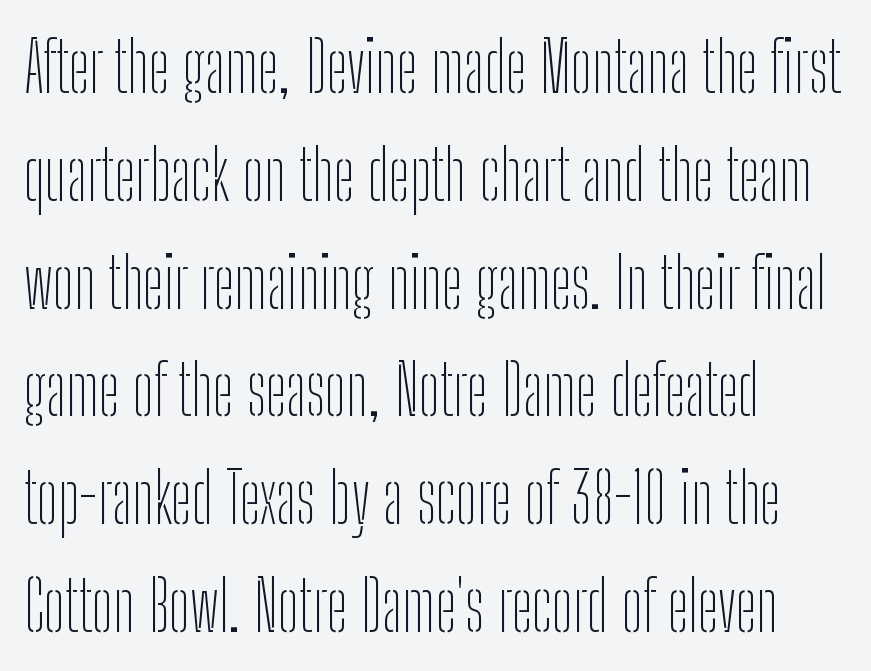
{"serif": "no", "italic": "no", "bold": "no", "weight": "thin", "width": "condensed", "stroke_contrast": "low", "x_height": "medium", "monospaced": "no", "underline": "no", "align": "left", "line_spacing": "normal", "line_spacing_ratio": 1.54, "letter_spacing": "normal", "letter_spacing_em": 0.0, "glyph_px": 70}
